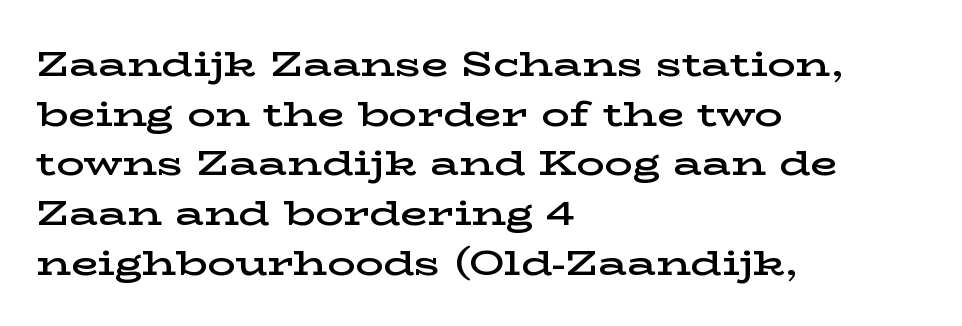
Only glyphs here, with clear space below each row. Horizontal bands of white between lines are of average thickness. You can tell it's not italic because the verticals are truly vertical. A classic flush-left, rag-right setting is used for this passage. Honestly, the letter spacing is just normal — you wouldn't notice it. A serif font was chosen for this passage.
